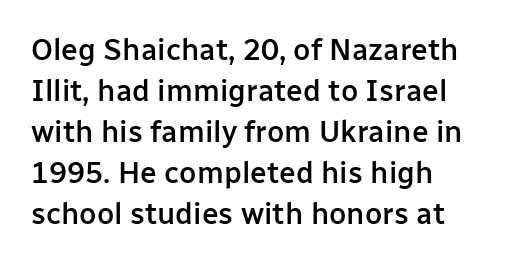
Line spacing here is normal. Beneath every word, the page is bare. The paragraph shown leans on its left margin. These lines are rendered in a variable-pitch font. Every stem runs plumb, perpendicular to the baseline.
